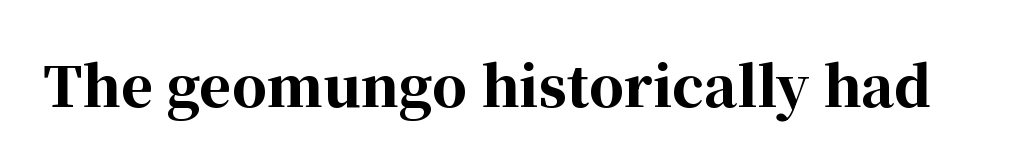
{"serif": "yes", "italic": "no", "bold": "yes", "weight": "bold", "width": "normal", "stroke_contrast": "high", "x_height": "medium", "monospaced": "no", "underline": "no", "letter_spacing": "normal", "letter_spacing_em": 0.0, "glyph_px": 55}
